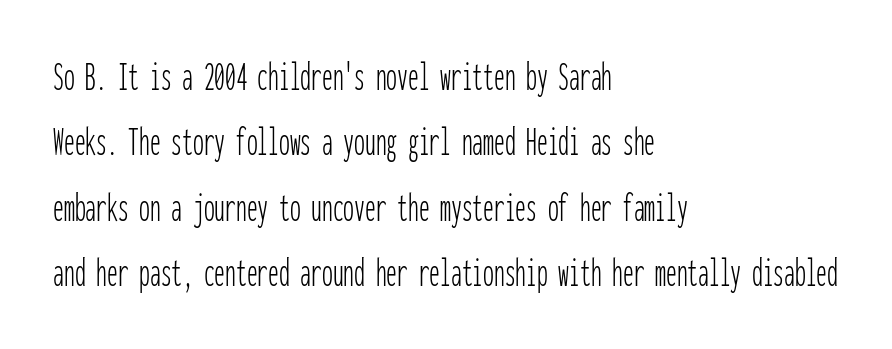
Monospaced: the letters line up in strict vertical columns. The axis of the letterforms is exactly vertical. No word sits above an underline. The space between consecutive lines is moderate. Regarding serifs, this sample does without them. Compared with a typical body face, this is equally light or lighter still.
